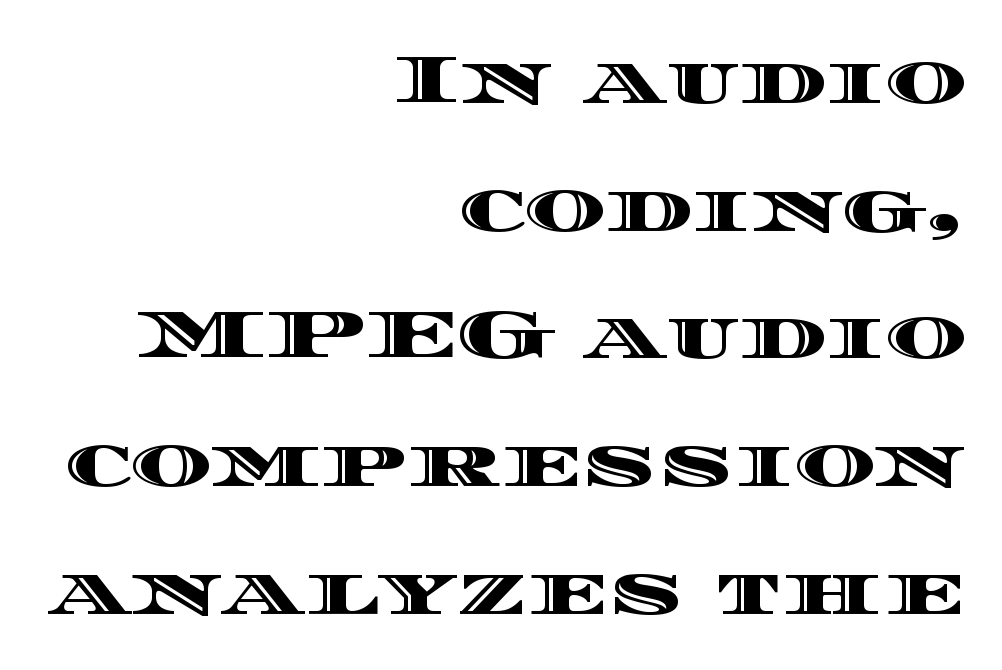
{"italic": "no", "width": "wide", "x_height": "large", "monospaced": "no", "underline": "no", "align": "right", "line_spacing_ratio": 1.85, "letter_spacing": "normal", "letter_spacing_em": 0.0, "glyph_px": 69}
